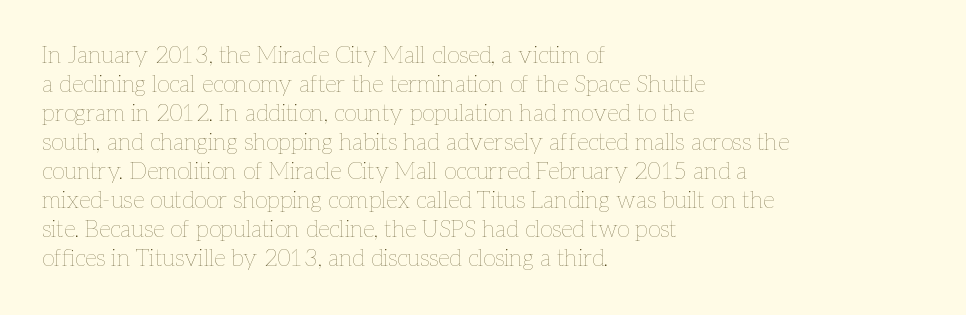
A typesetter would call this zero additional tracking. If you drew a line through each stem, it would be perfectly vertical. This block has exactly the height ordinary leading produces. Teacher's note: observe the even left margin — that is flush-left alignment. The area under the type is left untouched. This is not heavy type; no bold has been used.
